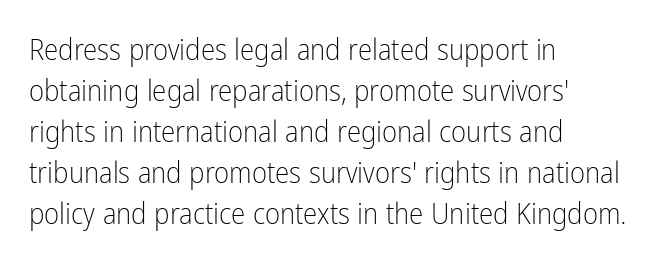
{"serif": "no", "italic": "no", "bold": "no", "weight": "light", "width": "condensed", "stroke_contrast": "low", "x_height": "medium", "monospaced": "no", "underline": "no", "align": "left", "line_spacing": "normal", "line_spacing_ratio": 1.41, "letter_spacing": "normal", "letter_spacing_em": 0.0, "glyph_px": 29}
